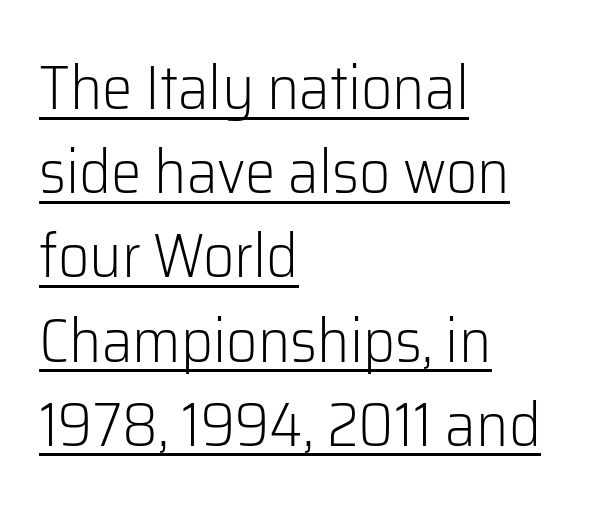
Typeset ragged right — the left edge is the straight one. The rendering uses natural spacing where letterforms have individual widths. Nothing heavy about these letters — not bold at all. Here the glyphs are tracked normally, forming tight word shapes. The rendering uses the underline text-decoration. A sans-serif font was chosen for this passage.
